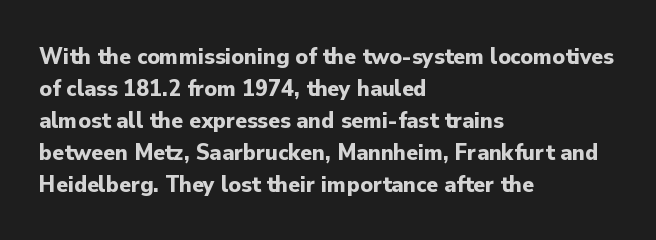
{"italic": "no", "bold": "yes", "underline": "no", "align": "left", "line_spacing": "normal", "line_spacing_ratio": 1.33, "letter_spacing": "normal", "letter_spacing_em": 0.0, "glyph_px": 24}
